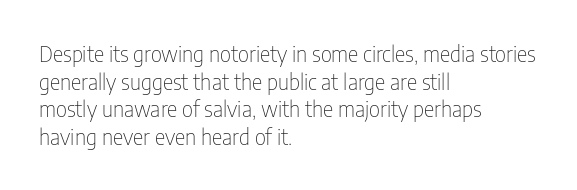
{"italic": "no", "bold": "no", "underline": "no", "align": "left", "line_spacing": "normal", "line_spacing_ratio": 1.26, "letter_spacing": "normal", "letter_spacing_em": 0.0, "glyph_px": 22}
